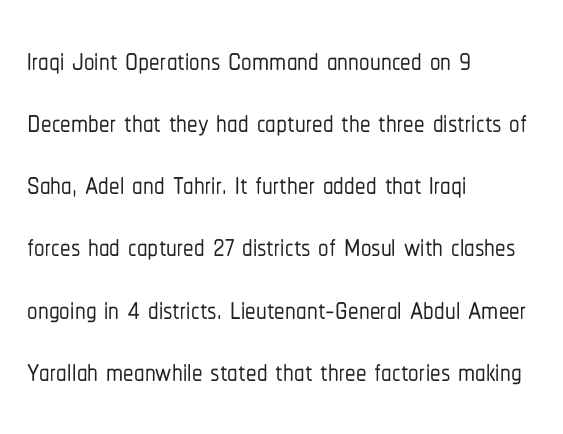
Q: Is the text italic (slanted)? A: No, it is upright.
Q: Is the typeface a serif or a sans-serif typeface? A: Sans-serif.
Q: Is the text underlined? A: No.
Q: How is the paragraph aligned? A: Left-aligned.
Q: Is the spacing between letters normal or unusually wide? A: Normal.
Q: Is the spacing between lines tight, normal or loose? A: Normal.
Q: Width (condensed, normal, or wide)? A: Condensed.
Q: Stroke contrast? A: Low.
Q: x-height? A: Medium.
Q: Monospaced? A: No.
